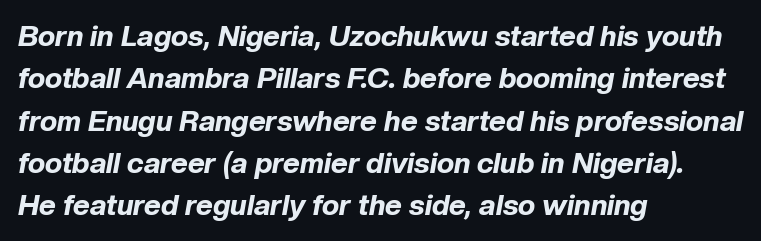
Q: Is the text bold? A: Yes.
Q: Is the text italic (slanted)? A: Yes, it leans right by about 10 degrees.
Q: Is the text underlined? A: No.
Q: How is the paragraph aligned? A: Left-aligned.
Q: Is the spacing between letters normal or unusually wide? A: Normal.
Q: Is the spacing between lines tight, normal or loose? A: Normal.
Q: Width (condensed, normal, or wide)? A: Normal.
Q: Stroke contrast? A: Low.
Q: x-height? A: Medium.
Q: Monospaced? A: No.
